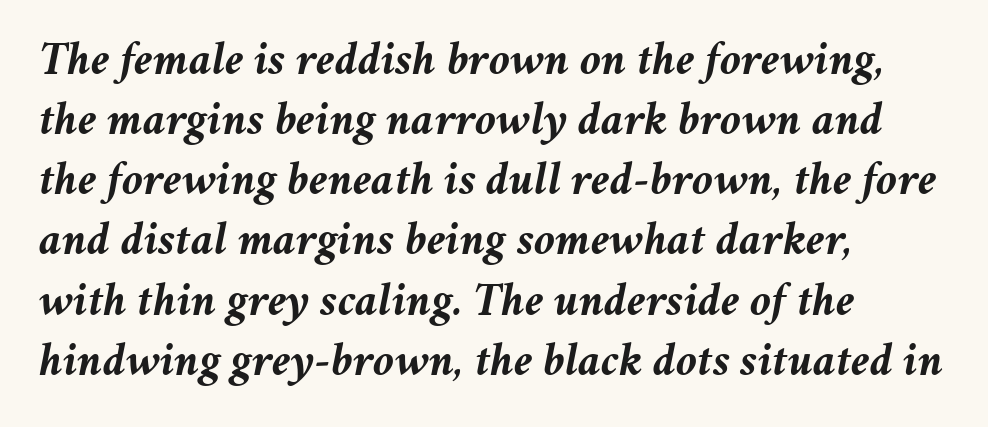
The image shows 47 px semibold type, italic (leaning right); set left-aligned, normal line spacing (1.28x), normal letter spacing, not underlined; medium stroke contrast and a medium x-height.
